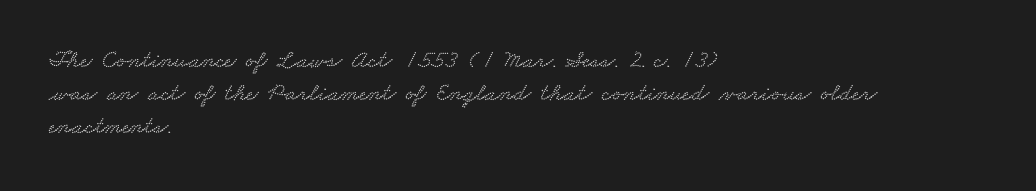
The image shows 25 px text type; set left-aligned, normal line spacing (1.33x), normal letter spacing, not underlined.
